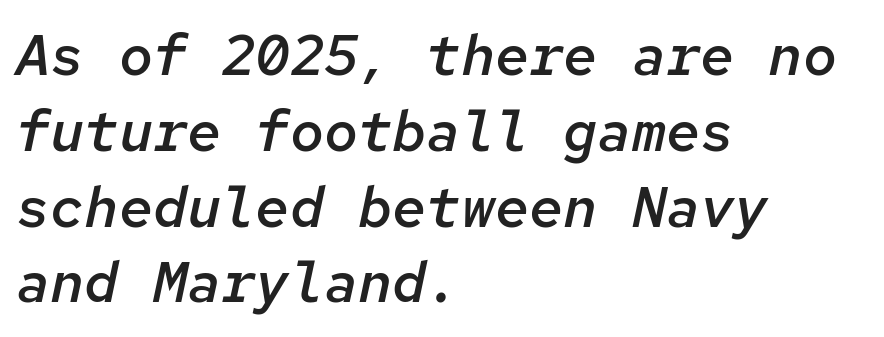
{"italic": "yes", "lean": "right", "slant_degrees": 12, "bold": "semi", "weight": "semibold", "width": "normal", "stroke_contrast": "low", "x_height": "medium", "monospaced": "yes", "underline": "no", "align": "left", "line_spacing": "normal", "line_spacing_ratio": 1.33, "letter_spacing": "normal", "letter_spacing_em": 0.0, "glyph_px": 57}
